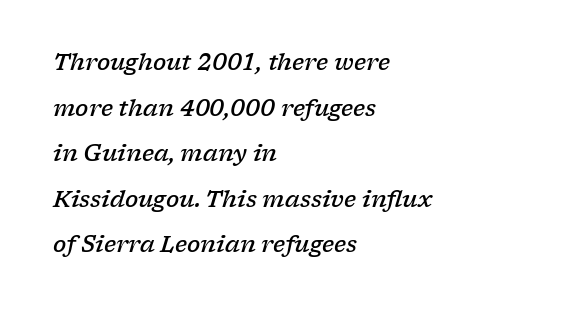
{"italic": "yes", "lean": "right", "slant_degrees": 17, "bold": "semi", "underline": "no", "align": "left", "line_spacing": "loose", "line_spacing_ratio": 2.07, "letter_spacing": "normal", "letter_spacing_em": 0.0, "glyph_px": 22}
